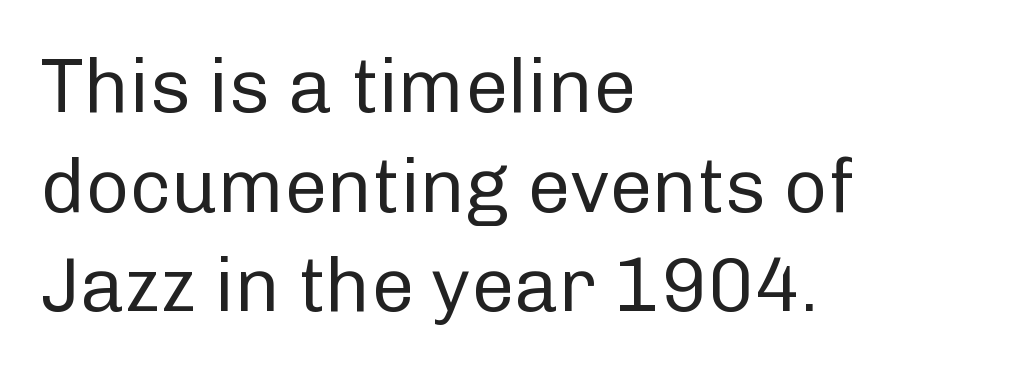
Q: Is the text bold? A: No.
Q: Is the text italic (slanted)? A: No, it is upright.
Q: Is the typeface a serif or a sans-serif typeface? A: Sans-serif.
Q: Is the text underlined? A: No.
Q: How is the paragraph aligned? A: Left-aligned.
Q: Is the spacing between letters normal or unusually wide? A: Normal.
Q: Is the spacing between lines tight, normal or loose? A: Normal.
Q: Width (condensed, normal, or wide)? A: Normal.
Q: Stroke contrast? A: Low.
Q: x-height? A: Medium.
Q: Monospaced? A: No.
